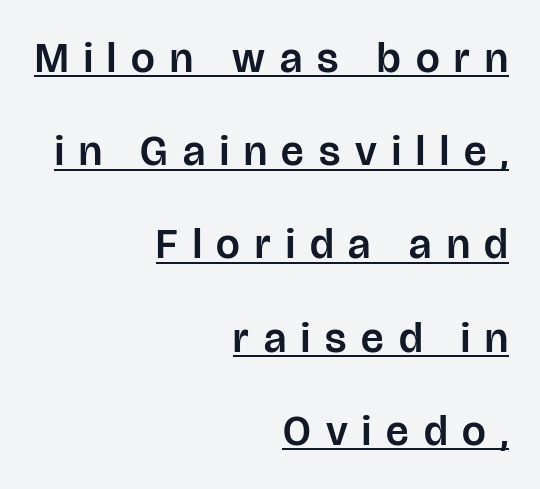
{"serif": "no", "italic": "no", "width": "normal", "stroke_contrast": "low", "x_height": "large", "monospaced": "no", "underline": "yes", "align": "right", "line_spacing": "loose", "line_spacing_ratio": 2.22, "letter_spacing": "wide", "letter_spacing_em": 0.36, "glyph_px": 42}
